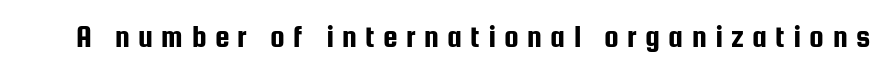
{"serif": "no", "italic": "no", "width": "condensed", "stroke_contrast": "low", "x_height": "medium", "monospaced": "no", "underline": "no", "letter_spacing": "wide", "letter_spacing_em": 0.25, "glyph_px": 33}
